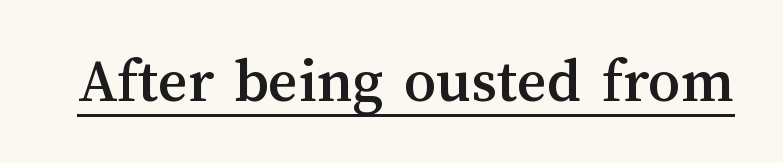
The image shows 64 px text type, upright; set normal letter spacing, underlined; medium stroke contrast and a medium x-height.
